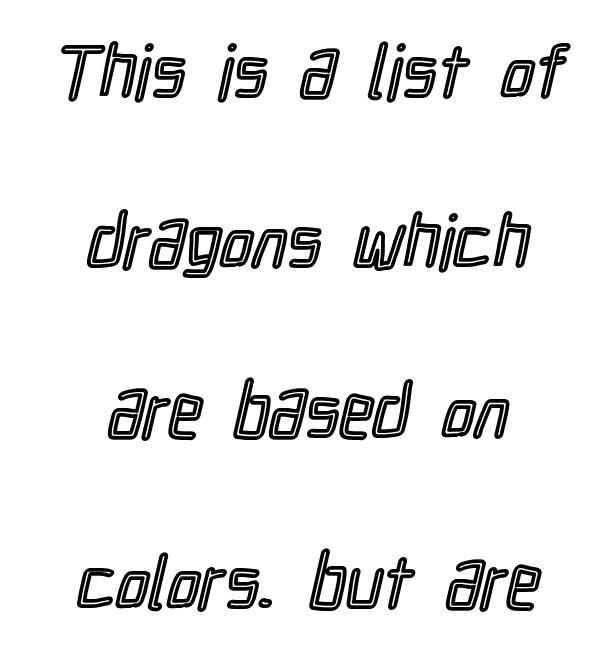
Q: Is the text italic (slanted)? A: Yes.
Q: Is the text underlined? A: No.
Q: How is the paragraph aligned? A: Centered.
Q: Is the spacing between letters normal or unusually wide? A: Normal.
Q: Is the spacing between lines tight, normal or loose? A: Loose.
Q: Width (condensed, normal, or wide)? A: Condensed.
Q: x-height? A: Medium.
Q: Monospaced? A: No.
